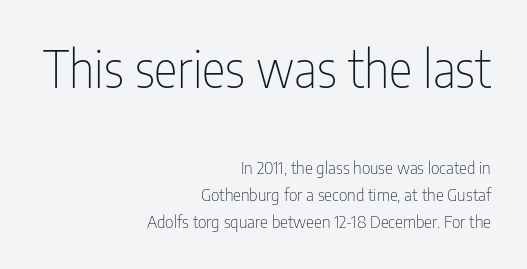
Q: Is the text bold? A: No.
Q: Is the text italic (slanted)? A: No, it is upright.
Q: Is the typeface a serif or a sans-serif typeface? A: Sans-serif.
Q: Is the text underlined? A: No.
Q: How is the paragraph aligned? A: Right-aligned.
Q: Is the spacing between letters normal or unusually wide? A: Normal.
Q: Is the spacing between lines tight, normal or loose? A: Normal.
Q: Which block of text is set in a larger size, the first (top) or the second (bottom)? A: The first (top) one.
Q: Width (condensed, normal, or wide)? A: Condensed.
Q: Stroke contrast? A: Low.
Q: x-height? A: Medium.
Q: Monospaced? A: No.
